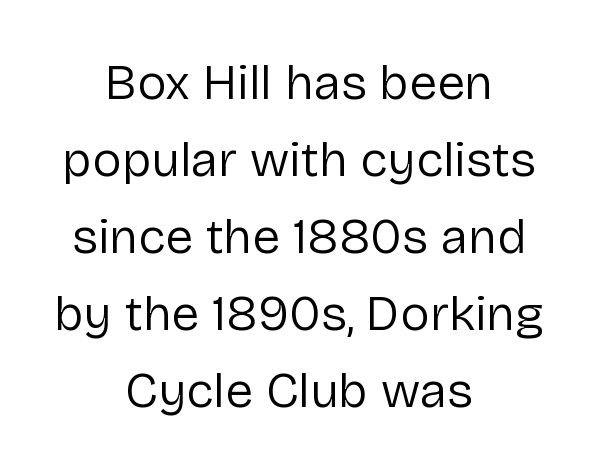
Q: Is the text bold? A: No.
Q: Is the text italic (slanted)? A: No, it is upright.
Q: Is the typeface a serif or a sans-serif typeface? A: Sans-serif.
Q: Is the text underlined? A: No.
Q: How is the paragraph aligned? A: Centered.
Q: Is the spacing between letters normal or unusually wide? A: Normal.
Q: Is the spacing between lines tight, normal or loose? A: Normal.
Q: Width (condensed, normal, or wide)? A: Normal.
Q: Stroke contrast? A: Low.
Q: x-height? A: Medium.
Q: Monospaced? A: No.
